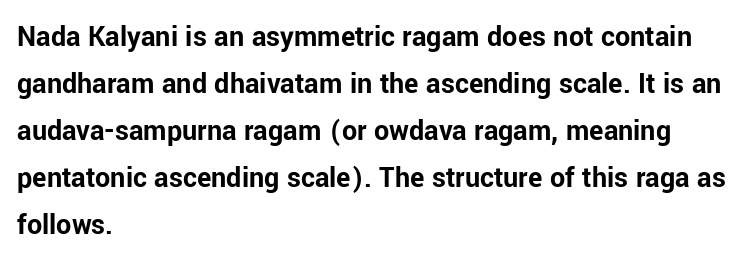
The letters stand upright; this is a roman face. Layout note: lines flush left. The face used here is rendered with its standard letterfit. Decoration check: the copy has no underline. Varying glyph widths throughout — classic text-font behaviour. Strong, thick strokes mark this as bold type.
